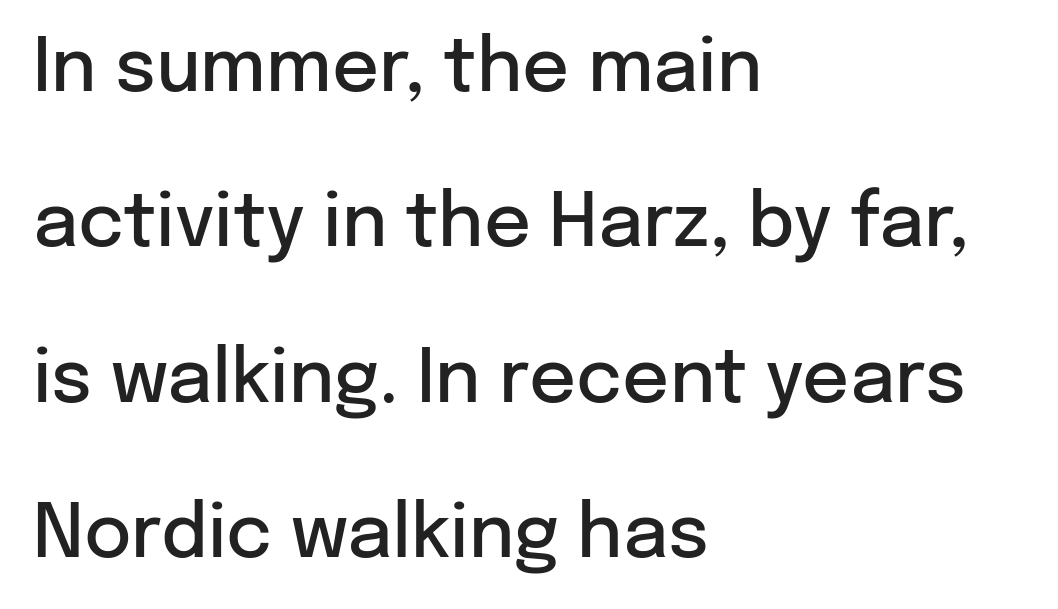
Honestly, the rows look like they've been pulled way apart. This sample uses plain, unmodified letter spacing. The rendering uses natural spacing where letterforms have individual widths. The rag falls on the right side of this text block.
